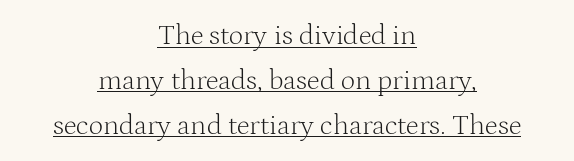
Q: Is the text bold? A: No.
Q: Is the text italic (slanted)? A: No, it is upright.
Q: Is the typeface a serif or a sans-serif typeface? A: Serif.
Q: Is the text underlined? A: Yes.
Q: How is the paragraph aligned? A: Centered.
Q: Is the spacing between letters normal or unusually wide? A: Normal.
Q: Is the spacing between lines tight, normal or loose? A: Normal.
Q: Width (condensed, normal, or wide)? A: Normal.
Q: Stroke contrast? A: Medium.
Q: x-height? A: Medium.
Q: Monospaced? A: No.
